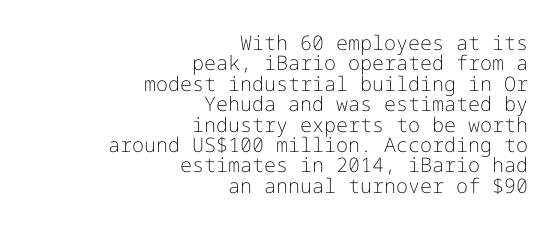
Tall strokes in this sample are plumb rather than angled. Has an underline been added? It has not. The letters sit at their default tracking, neither squeezed nor spread. Counters stay open thanks to moderate or lighter strokes.
